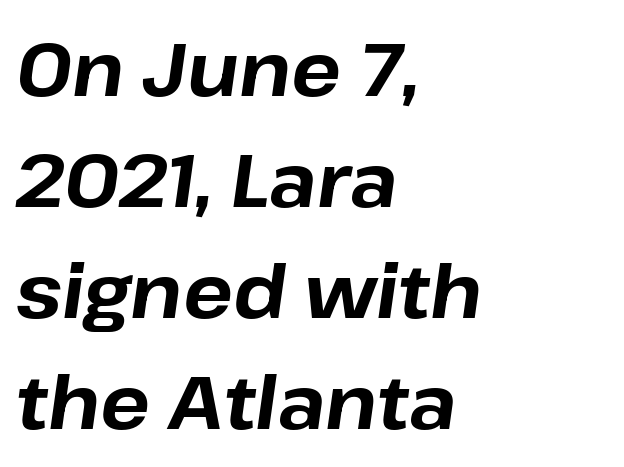
Q: Is the text bold? A: Yes.
Q: Is the text italic (slanted)? A: Yes, it leans right by about 8 degrees.
Q: Is the text underlined? A: No.
Q: How is the paragraph aligned? A: Left-aligned.
Q: Is the spacing between letters normal or unusually wide? A: Normal.
Q: Is the spacing between lines tight, normal or loose? A: Normal.
Q: Width (condensed, normal, or wide)? A: Normal.
Q: Stroke contrast? A: Low.
Q: x-height? A: Medium.
Q: Monospaced? A: No.
